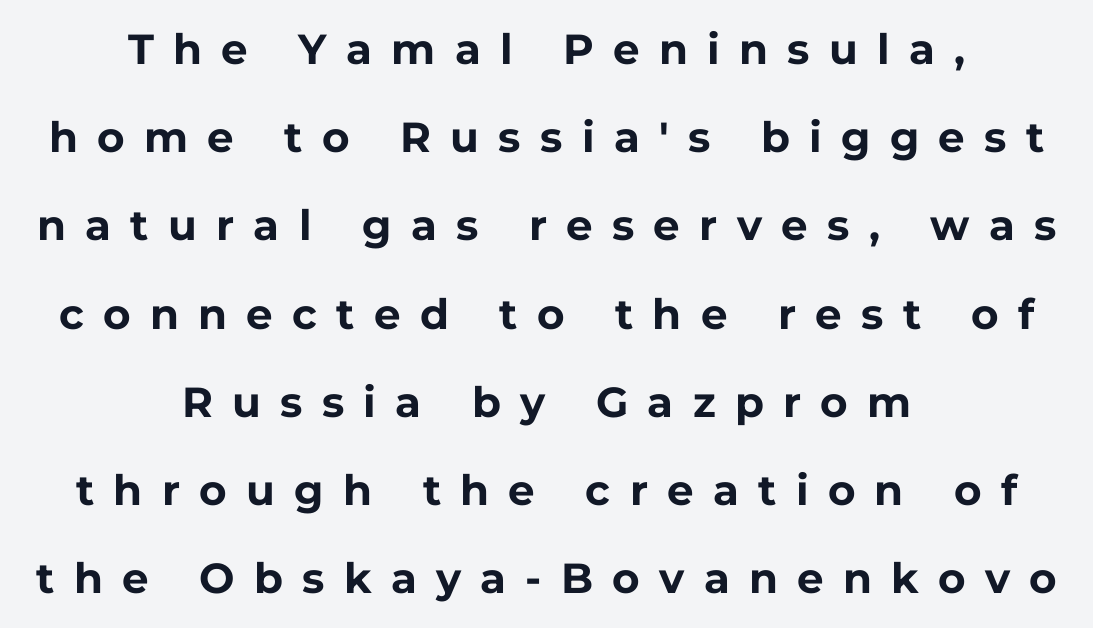
The image shows 42 px bold sans-serif type, upright; set centered, loose line spacing (2.1x), unusually wide letter spacing (+0.46 em), not underlined; low stroke contrast and a medium x-height.
